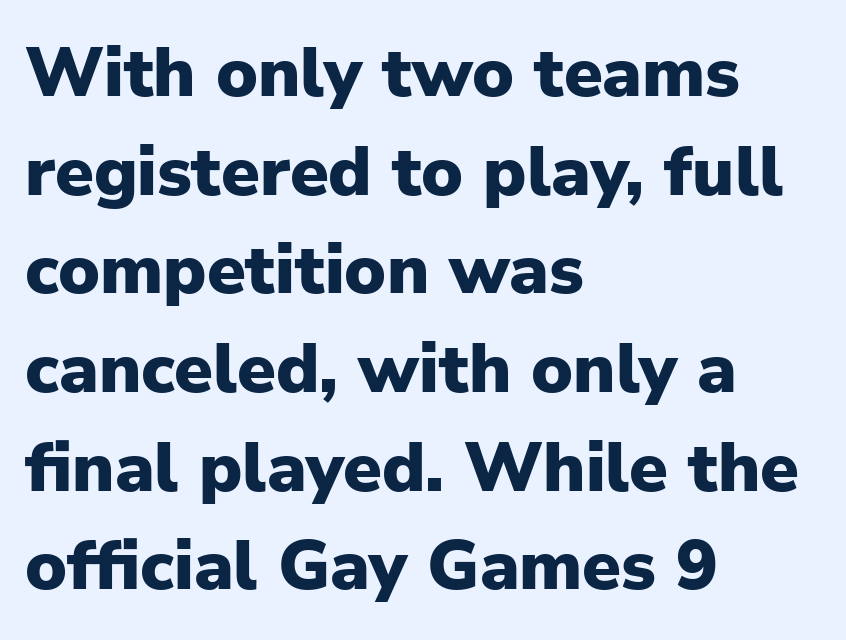
Q: Is the text bold? A: Yes.
Q: Is the text italic (slanted)? A: No, it is upright.
Q: Is the typeface a serif or a sans-serif typeface? A: Sans-serif.
Q: Is the text underlined? A: No.
Q: How is the paragraph aligned? A: Left-aligned.
Q: Is the spacing between letters normal or unusually wide? A: Normal.
Q: Is the spacing between lines tight, normal or loose? A: Normal.
Q: Width (condensed, normal, or wide)? A: Normal.
Q: Stroke contrast? A: Low.
Q: x-height? A: Medium.
Q: Monospaced? A: No.
